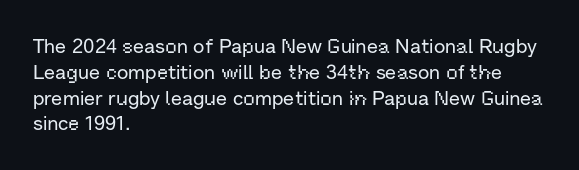
Q: Is the text italic (slanted)? A: No, it is upright.
Q: Is the text underlined? A: No.
Q: How is the paragraph aligned? A: Left-aligned.
Q: Is the spacing between letters normal or unusually wide? A: Normal.
Q: Is the spacing between lines tight, normal or loose? A: Normal.
